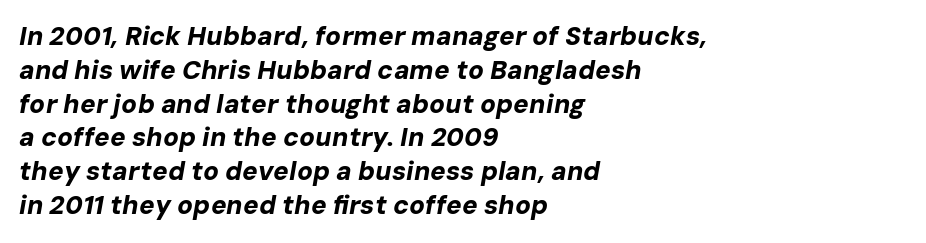
Q: Is the text bold? A: Yes.
Q: Is the text italic (slanted)? A: Yes, it leans right by about 10 degrees.
Q: Is the text underlined? A: No.
Q: How is the paragraph aligned? A: Left-aligned.
Q: Is the spacing between letters normal or unusually wide? A: Normal.
Q: Is the spacing between lines tight, normal or loose? A: Normal.
